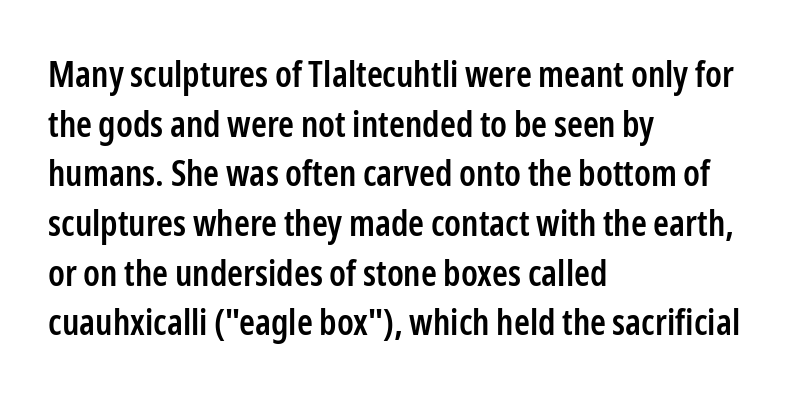
Serif or sans? Sans — the stroke terminals are bare. Emphasis by weight is partial: semibold. Quick note: interline space is typical. The glyphs are unaccompanied by any horizontal stroke below them. The lines in this sample share a left origin and differ only in where they stop. The passage shown is typed in a proportional face where columns would drift.
